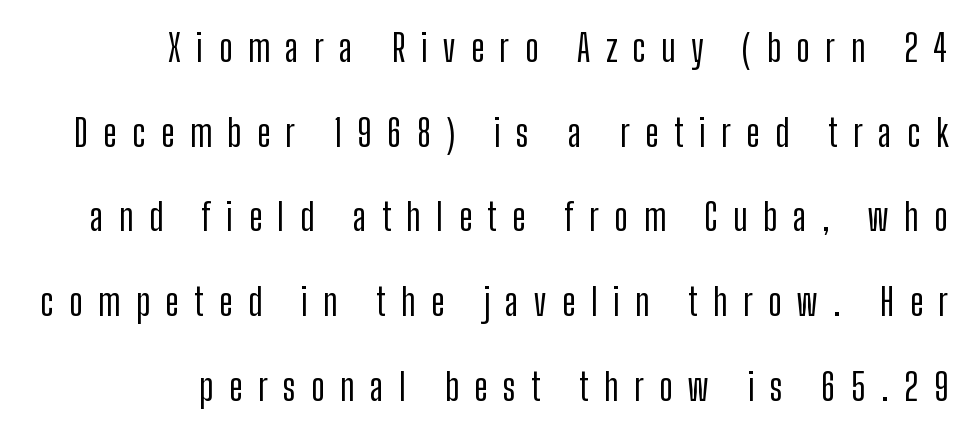
{"serif": "no", "italic": "no", "width": "condensed", "stroke_contrast": "low", "x_height": "medium", "monospaced": "no", "underline": "no", "align": "right", "line_spacing": "loose", "line_spacing_ratio": 2.29, "letter_spacing": "wide", "letter_spacing_em": 0.42, "glyph_px": 37}
